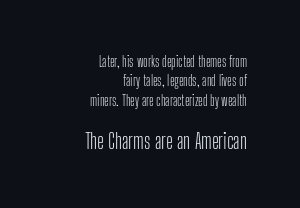
Q: Is the text bold? A: No.
Q: Is the text italic (slanted)? A: No, it is upright.
Q: Is the text underlined? A: No.
Q: How is the paragraph aligned? A: Right-aligned.
Q: Is the spacing between letters normal or unusually wide? A: Normal.
Q: Is the spacing between lines tight, normal or loose? A: Normal.
Q: Which block of text is set in a larger size, the first (top) or the second (bottom)? A: The second (bottom) one.
